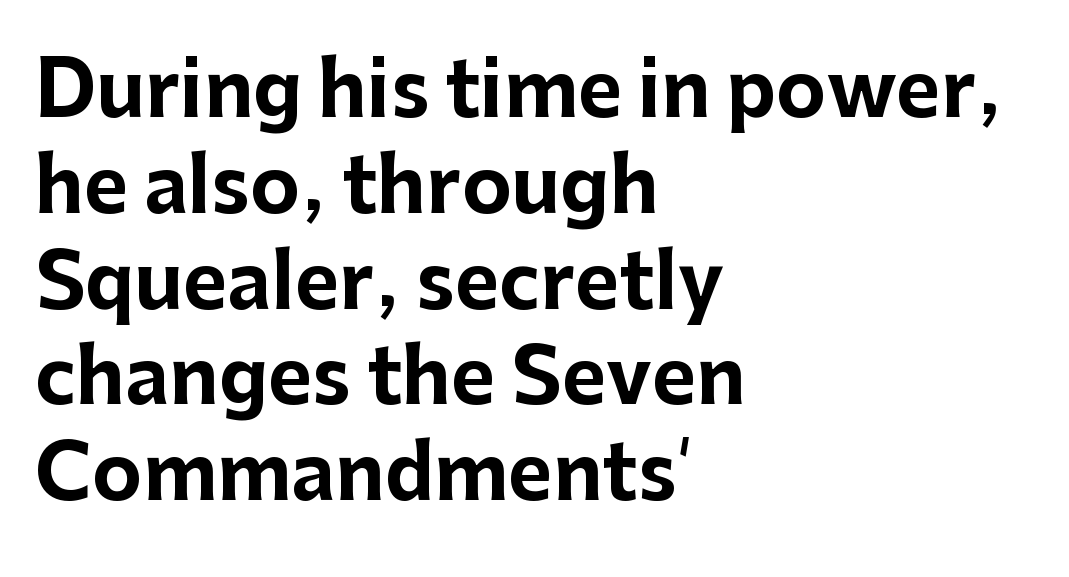
Stroke terminals: plain, sans-serif. Vertical spacing — default. The letterforms sit shoulder to shoulder at normal distance. You can tell it's not italic because the verticals are truly vertical.
